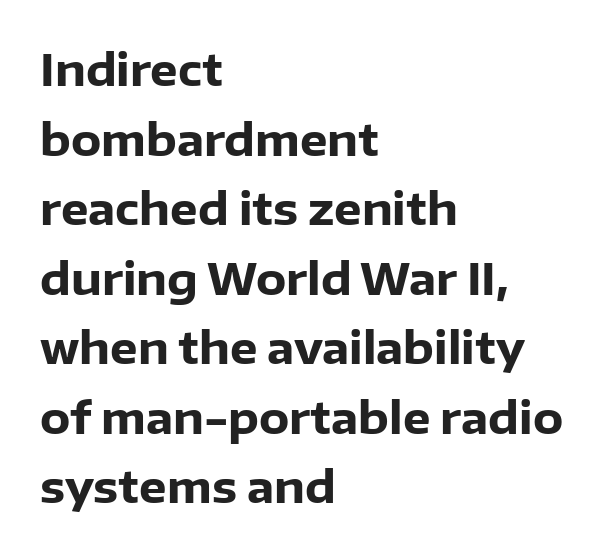
{"serif": "no", "italic": "no", "bold": "yes", "weight": "heavy", "width": "normal", "stroke_contrast": "low", "x_height": "medium", "monospaced": "no", "underline": "no", "align": "left", "line_spacing": "normal", "line_spacing_ratio": 1.58, "letter_spacing": "normal", "letter_spacing_em": 0.0, "glyph_px": 44}
